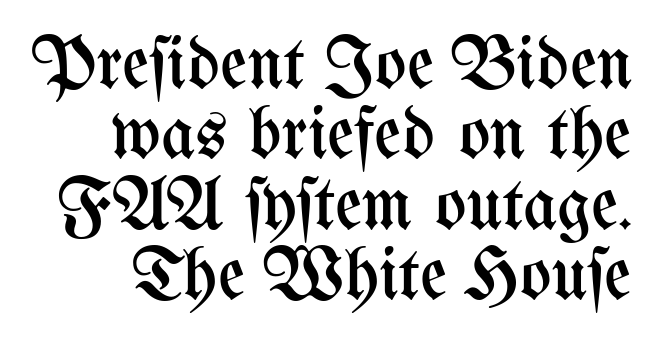
{"italic": "no", "bold": "no", "weight": "regular", "width": "condensed", "stroke_contrast": "medium", "x_height": "medium", "monospaced": "no", "underline": "no", "line_spacing": "tight", "line_spacing_ratio": 0.95, "letter_spacing": "normal", "letter_spacing_em": 0.0, "glyph_px": 74}
